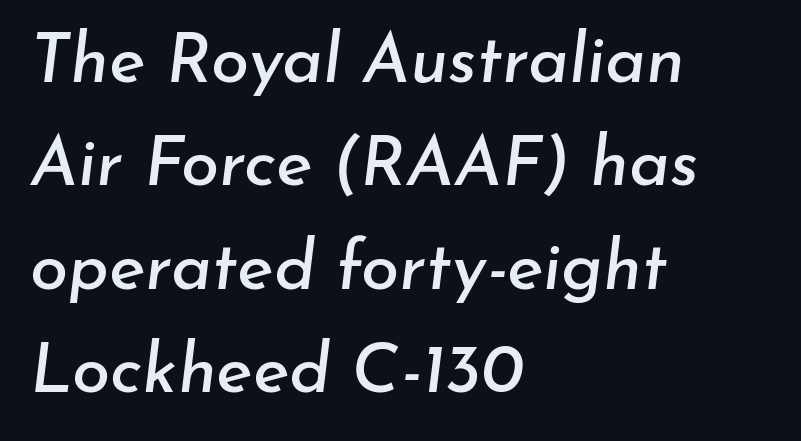
You could not count columns in this text — the font is proportionally spaced. The gaps between neighbouring characters are ordinary and unremarkable. The whole block is typeset with a tilt. Reading down the block, your eye returns to a fixed left position each line.
